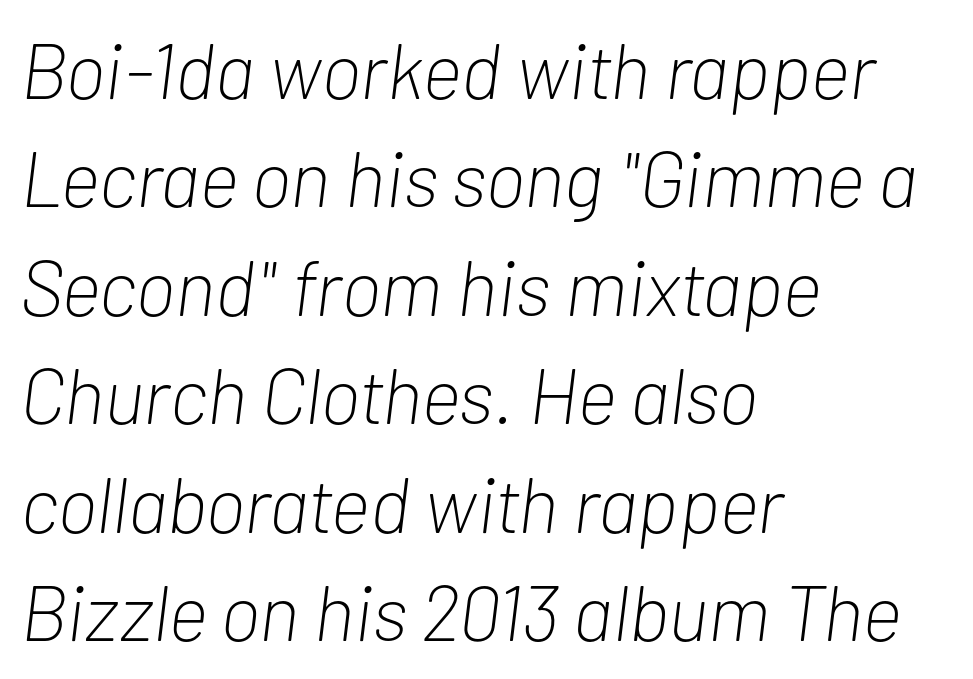
Caption: standard tracking, unaltered. Italic? Definitely — the glyphs are oblique. The leading is moderate, giving the passage an even texture. Clear beneath every line of the passage.
